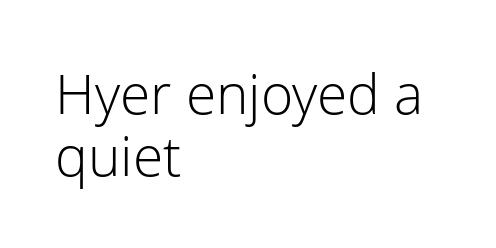
{"serif": "no", "italic": "no", "bold": "no", "weight": "light", "width": "normal", "stroke_contrast": "low", "x_height": "medium", "monospaced": "no", "underline": "no", "align": "left", "line_spacing": "tight", "line_spacing_ratio": 1.12, "letter_spacing": "normal", "letter_spacing_em": 0.0, "glyph_px": 55}
